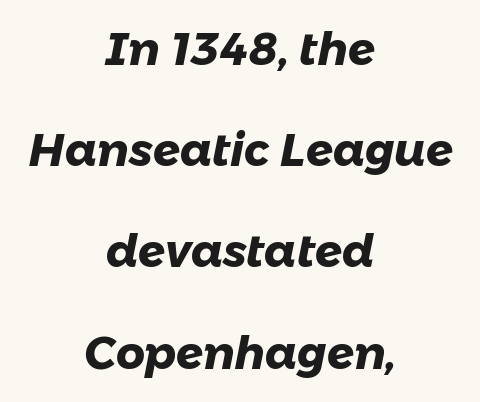
Strokes here are thick enough to call this a true bold. Notice how the passage keeps no hard edge, just a central spine. This rendering features lettering with no underline. The gaps between neighbouring characters are ordinary and unremarkable. The passage shown is typed in a proportional face where columns would drift. These lines are composed in type without serifs.
